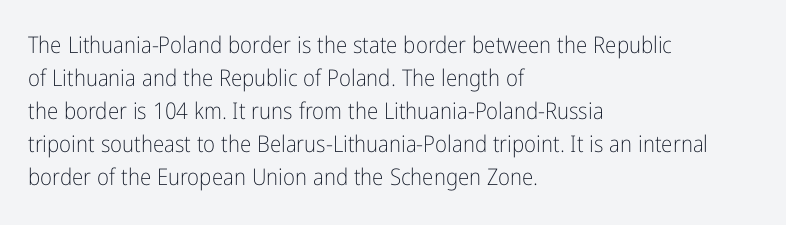
Does extra space separate the letters? No, they use regular spacing. The rendering anchors every line to the left-hand side. The axis of the letterforms is exactly vertical. These lines sit exactly where default settings would place them. Ink coverage per letter is moderate at most. Bare-footed words on every line.
